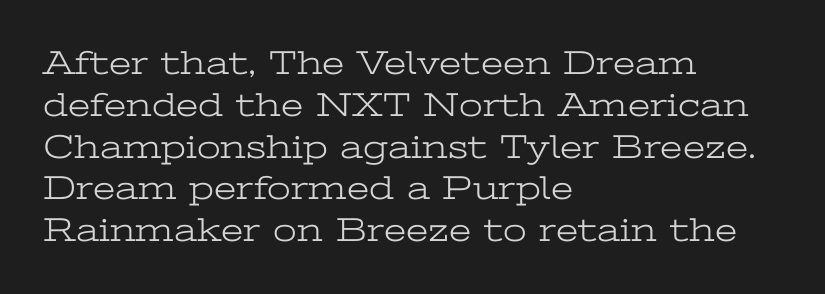
The image shows 34 px light, wide serif type, upright; set left-aligned, line spacing 1.23x, normal letter spacing, not underlined; low stroke contrast and a medium x-height.
